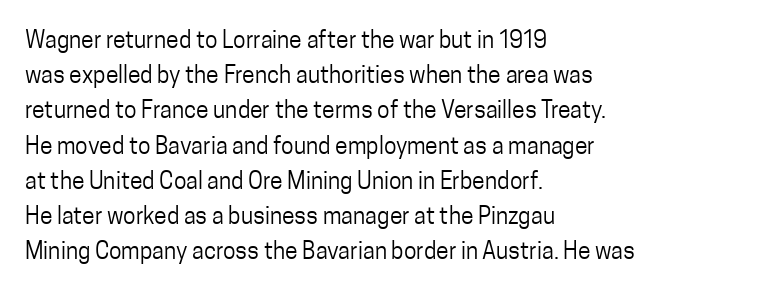
{"italic": "no", "bold": "no", "underline": "no", "align": "left", "line_spacing": "normal", "line_spacing_ratio": 1.53, "letter_spacing": "normal", "letter_spacing_em": 0.0, "glyph_px": 23}
